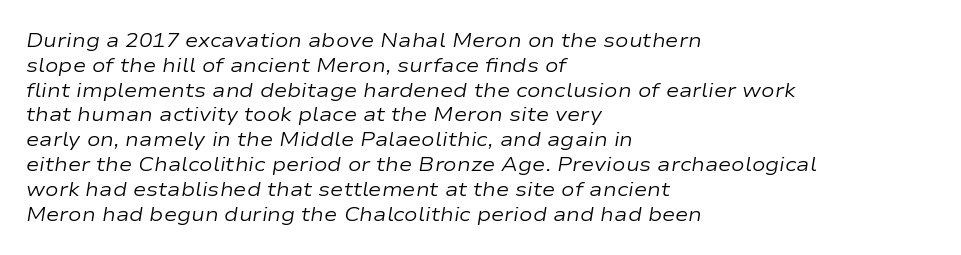
The image shows 20 px text type, italic (leaning right); set left-aligned, line spacing 1.24x, normal letter spacing, not underlined.
